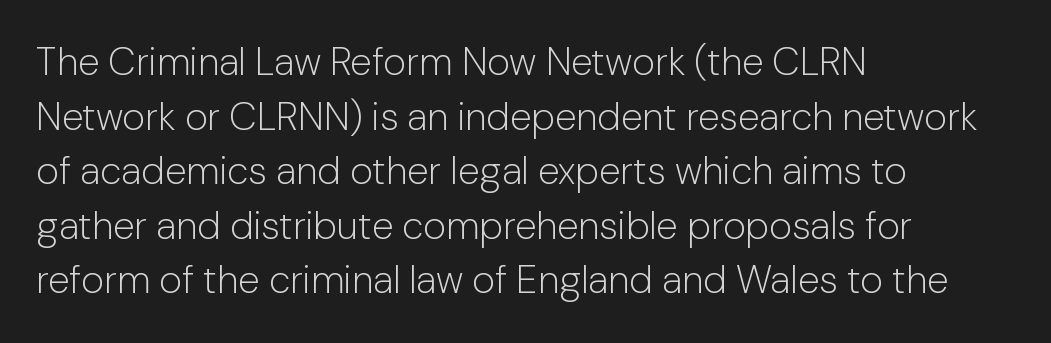
The image shows 39 px light sans-serif type, upright; set left-aligned, normal line spacing (1.4x), normal letter spacing, not underlined; low stroke contrast and a medium x-height.
